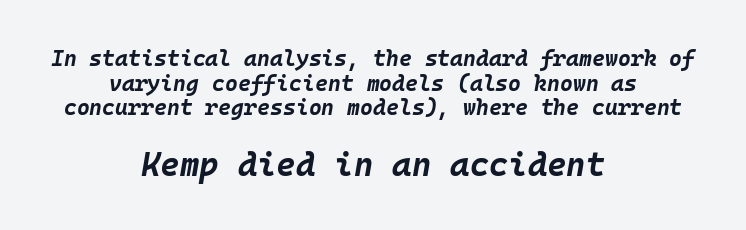
Tightly led — the rows are bunched. The face used here has a pronounced slope to its letters. In terms of letterspacing, this is plain default setting. The baseline area is clear. Here the designer chose a console-style face with uniform glyph widths. Caption: multi-line text, centered on the measure.
